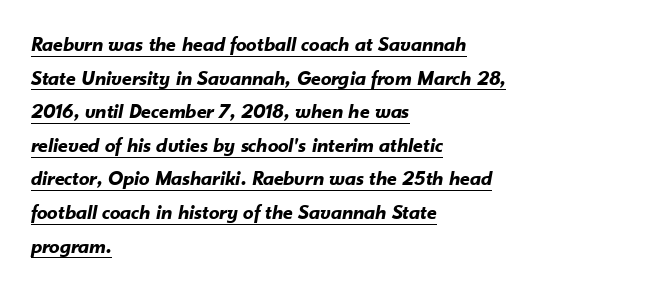
When letters slant like this, we call the style italic. Nothing unusual about the tracking: characters are spaced as the font intends. If you drew a ruler down the left edge, every line would touch it. Plenty of ink on the page — the face is bold. What decoration does the sample have? An underline. The block of text has a typical density, with ordinary space between rows.
